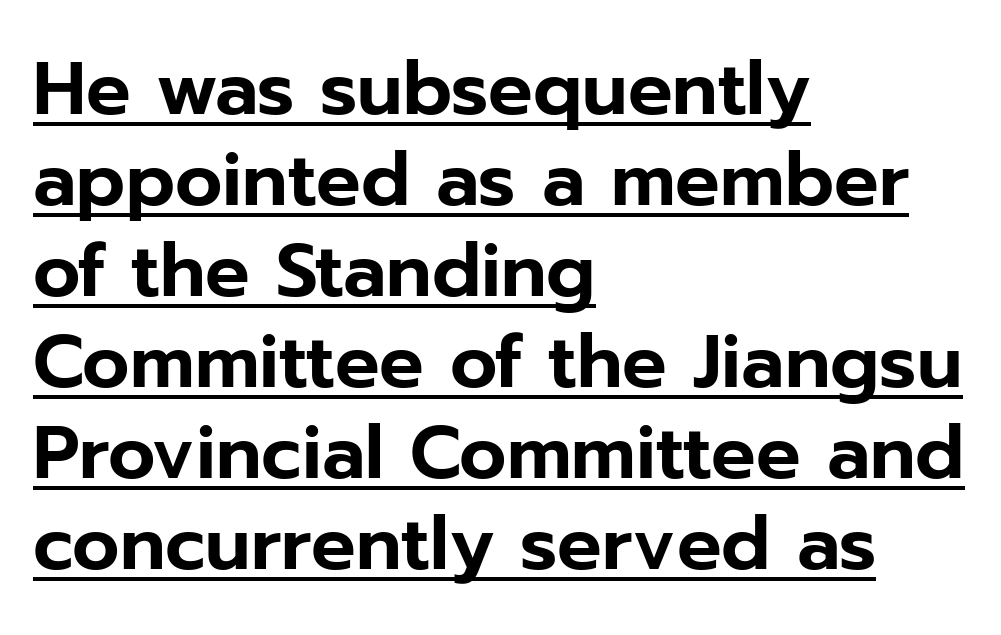
The image shows 74 px sans-serif type, upright; set left-aligned, line spacing 1.23x, normal letter spacing, underlined; low stroke contrast and a medium x-height.
